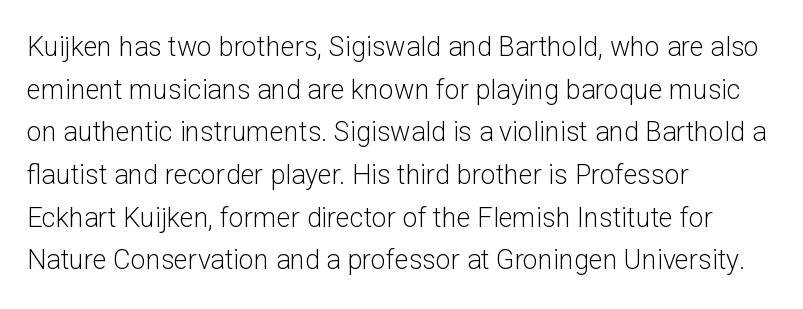
The image shows 27 px text type, upright; set left-aligned, normal line spacing (1.58x), normal letter spacing, not underlined.
